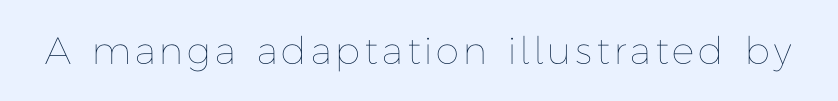
The passage shown is not bold in any degree. The letters advance in unequal steps, a hallmark of proportional type. The strip under each line holds only bare page. Style check: upright.
